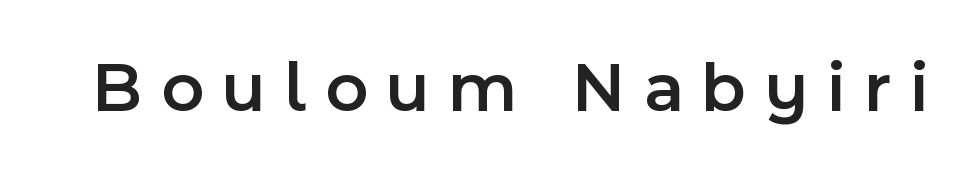
Q: Is the text bold? A: Semi-bold.
Q: Is the text italic (slanted)? A: No, it is upright.
Q: Is the typeface a serif or a sans-serif typeface? A: Sans-serif.
Q: Is the text underlined? A: No.
Q: Is the spacing between letters normal or unusually wide? A: Unusually wide.
Q: Width (condensed, normal, or wide)? A: Normal.
Q: x-height? A: Medium.
Q: Monospaced? A: No.
